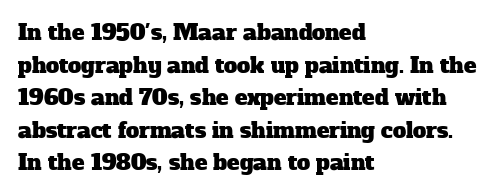
Q: Is the text underlined? A: No.
Q: How is the paragraph aligned? A: Left-aligned.
Q: Is the spacing between letters normal or unusually wide? A: Normal.
Q: Is the spacing between lines tight, normal or loose? A: Normal.
